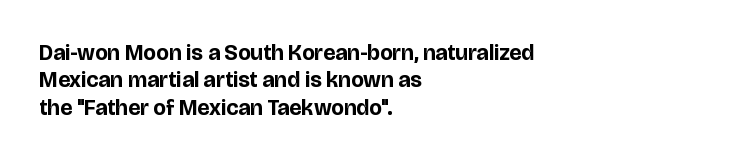
Q: Is the text bold? A: Yes.
Q: Is the text italic (slanted)? A: No, it is upright.
Q: Is the text underlined? A: No.
Q: How is the paragraph aligned? A: Left-aligned.
Q: Is the spacing between letters normal or unusually wide? A: Normal.
